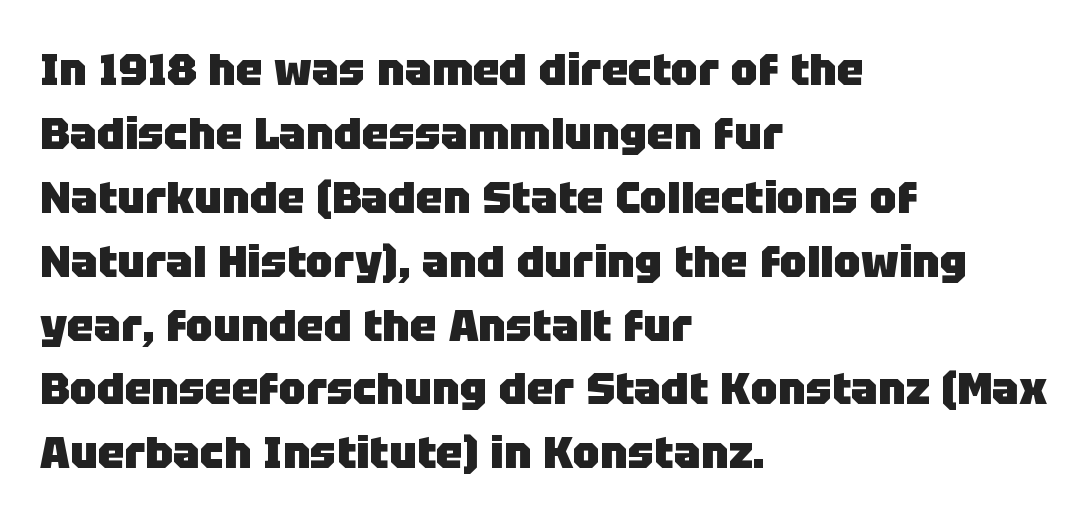
Each letter's strokes conclude bluntly, with no projecting serifs. Every character sits straight up, as roman type does. The strip under each line holds only bare page. Words appear dense and cohesive because spacing is normal.
